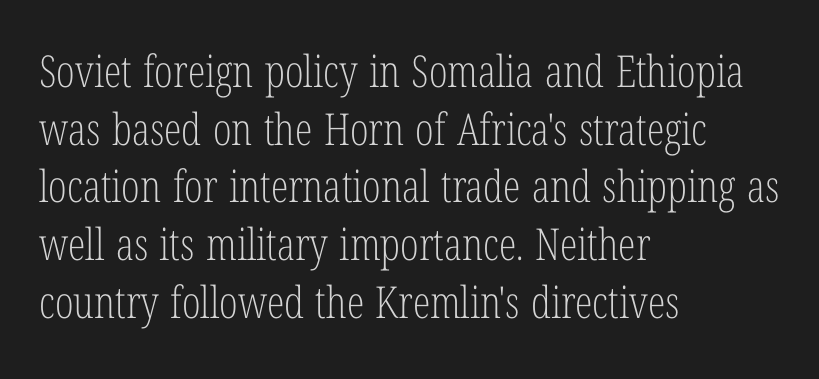
Q: Is the text bold? A: No.
Q: Is the text italic (slanted)? A: No, it is upright.
Q: Is the typeface a serif or a sans-serif typeface? A: Serif.
Q: Is the text underlined? A: No.
Q: How is the paragraph aligned? A: Left-aligned.
Q: Is the spacing between letters normal or unusually wide? A: Normal.
Q: Is the spacing between lines tight, normal or loose? A: Normal.
Q: Width (condensed, normal, or wide)? A: Condensed.
Q: Stroke contrast? A: Low.
Q: x-height? A: Medium.
Q: Monospaced? A: No.
